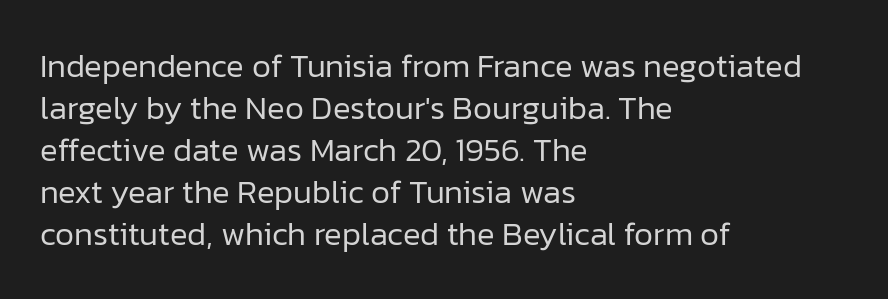
The image shows 33 px regular-weight sans-serif type, upright; set left-aligned, normal line spacing (1.27x), normal letter spacing, not underlined; low stroke contrast and a medium x-height.
